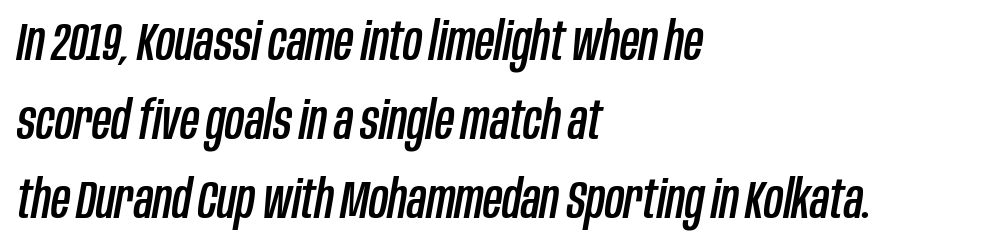
The image shows 53 px condensed type, italic (leaning right); set left-aligned, normal line spacing (1.49x), normal letter spacing, not underlined; low stroke contrast and a large x-height.
